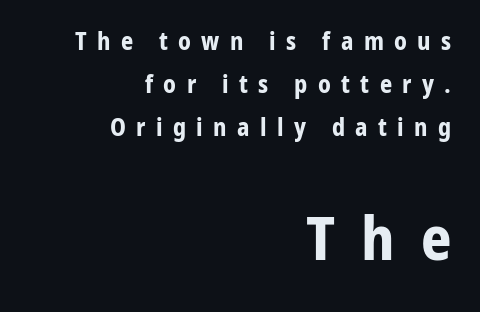
The image shows 60 px bold sans-serif type, upright; set right-aligned, line spacing 1.8x, unusually wide letter spacing (+0.43 em), not underlined; the second (bottom) block is 2.5x larger; low stroke contrast and a medium x-height.
